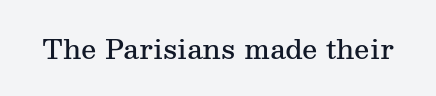
The image shows 27 px text type, upright; set normal letter spacing, not underlined.
